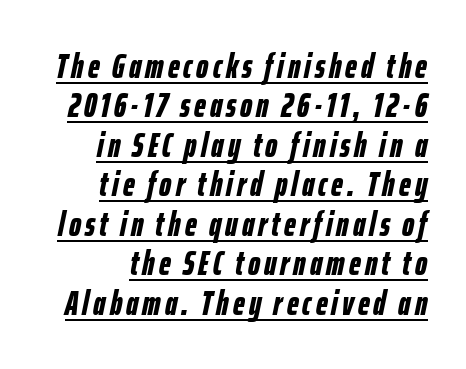
The image shows 34 px bold, condensed type, italic (leaning right); set right-aligned, line spacing 1.16x, underlined; low stroke contrast and a medium x-height.
